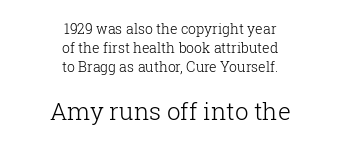
The image shows 24 px text type, upright; set centered, normal line spacing (1.34x), normal letter spacing, not underlined; the second (bottom) block is 1.71x larger.
